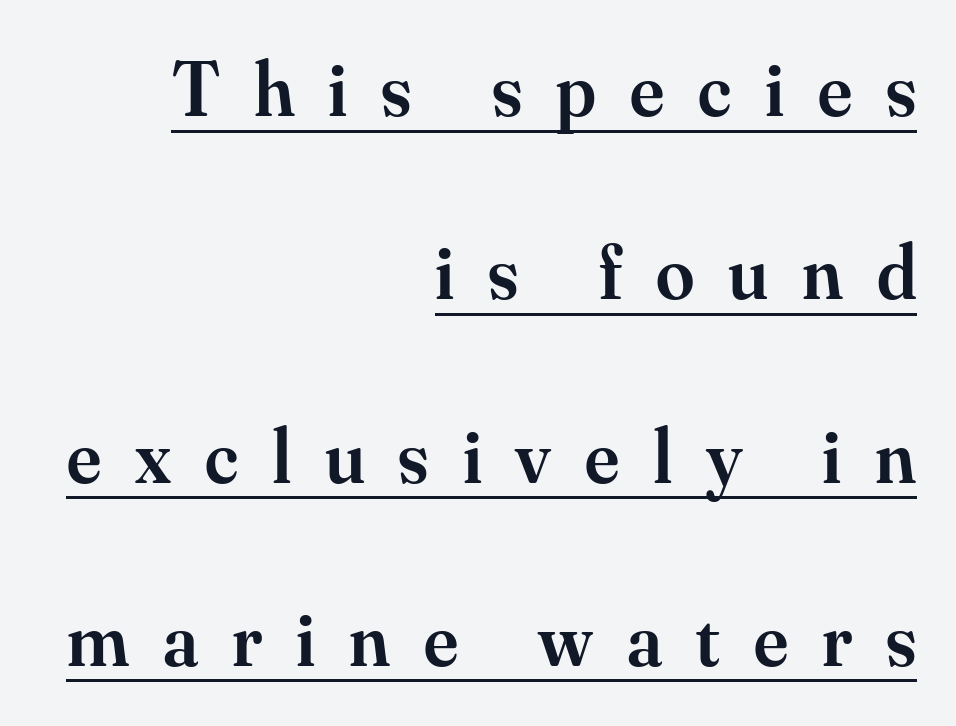
{"serif": "yes", "italic": "no", "bold": "semi", "weight": "semibold", "width": "normal", "stroke_contrast": "medium", "x_height": "small", "monospaced": "no", "underline": "yes", "align": "right", "line_spacing": "loose", "line_spacing_ratio": 2.38, "letter_spacing": "wide", "letter_spacing_em": 0.44, "glyph_px": 77}
